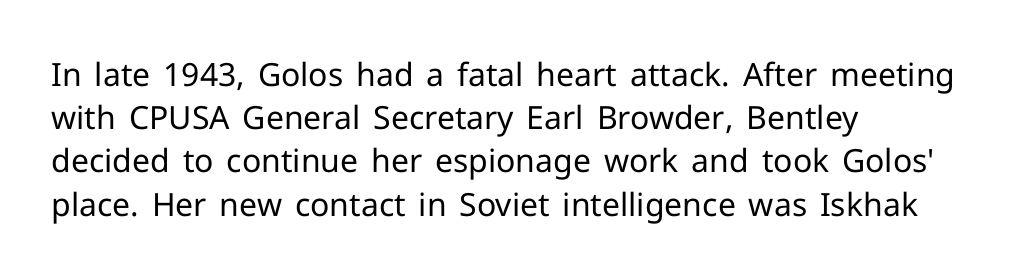
Bold? No — there's no thickening of the strokes. A normal amount of white space separates one row of letters from the next. Examine the stroke ends and you'll find no serifs. Descenders are the only things crossing below the line. Is this a fixed-width face? No — the glyphs have proportional, varying widths. You can tell it's not italic because the verticals are truly vertical.
